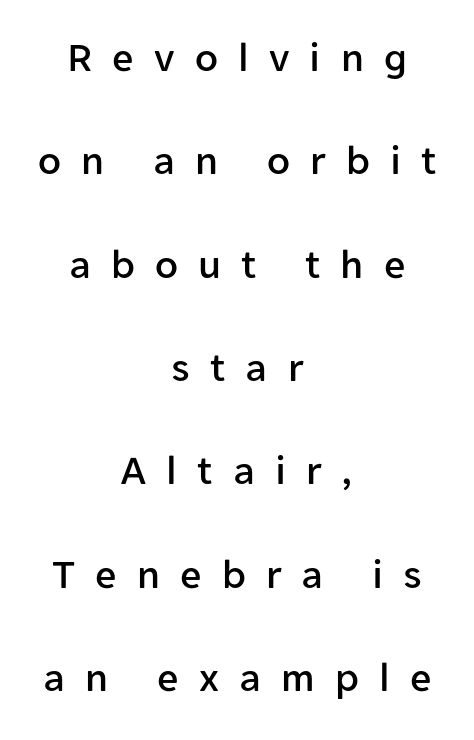
The image shows 42 px sans-serif type, upright; set centered, loose line spacing (2.46x), unusually wide letter spacing (+0.48 em), not underlined; low stroke contrast and a medium x-height.
